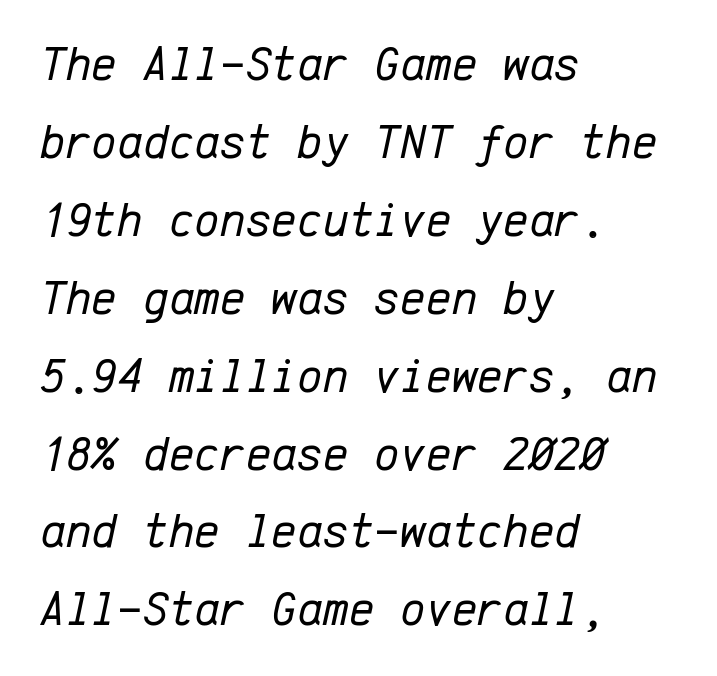
{"italic": "yes", "lean": "right", "slant_degrees": 12, "bold": "no", "weight": "regular", "width": "normal", "stroke_contrast": "low", "x_height": "medium", "monospaced": "yes", "underline": "no", "align": "left", "line_spacing": "normal", "line_spacing_ratio": 1.59, "letter_spacing": "normal", "letter_spacing_em": 0.0, "glyph_px": 49}
